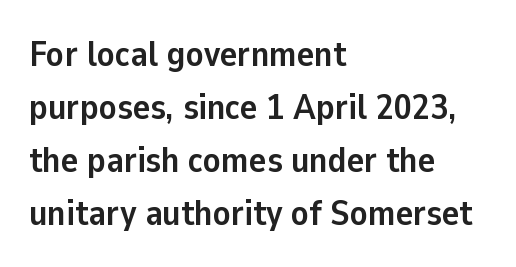
The image shows 36 px semibold sans-serif type, upright; set left-aligned, normal line spacing (1.47x), normal letter spacing, not underlined; low stroke contrast and a medium x-height.
